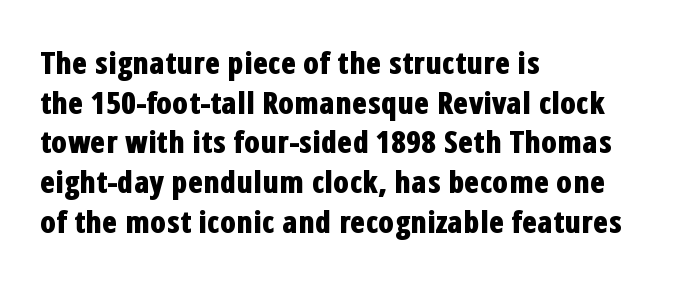
Q: Is the text bold? A: Yes.
Q: Is the text italic (slanted)? A: No, it is upright.
Q: Is the typeface a serif or a sans-serif typeface? A: Sans-serif.
Q: Is the text underlined? A: No.
Q: How is the paragraph aligned? A: Left-aligned.
Q: Is the spacing between letters normal or unusually wide? A: Normal.
Q: Is the spacing between lines tight, normal or loose? A: Normal.
Q: Width (condensed, normal, or wide)? A: Condensed.
Q: Stroke contrast? A: Low.
Q: x-height? A: Medium.
Q: Monospaced? A: No.
